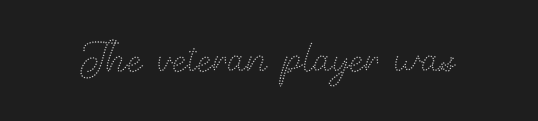
The image shows 56 px thin type; set normal letter spacing, not underlined; medium stroke contrast and a small x-height.
